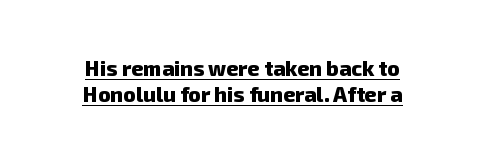
The image shows 21 px bold type; set centered, line spacing 1.23x, normal letter spacing, underlined.
